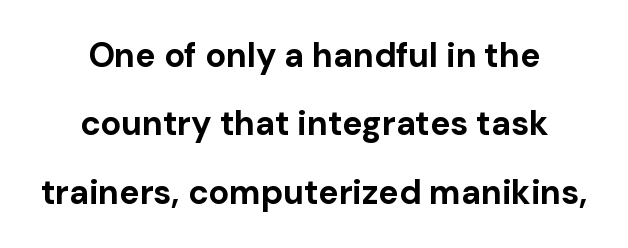
The image shows 34 px bold sans-serif type, upright; set centered, loose line spacing (2.01x), normal letter spacing, not underlined; low stroke contrast and a medium x-height.
